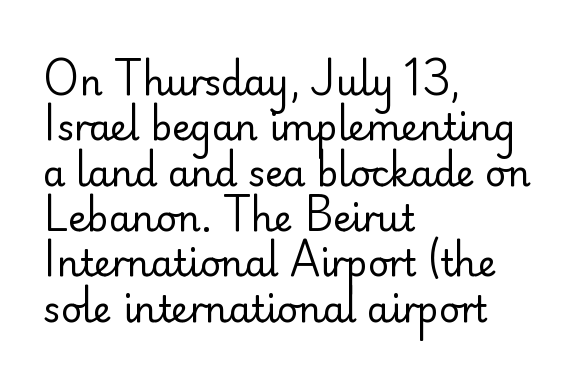
The lines are quadded left. The specimen reads as upright at a glance. These lines are rendered in a variable-pitch font. Normally led — the rows are evenly, conventionally spaced. The characters are drawn with everyday or finer stroke widths. No word sits above an underline.
